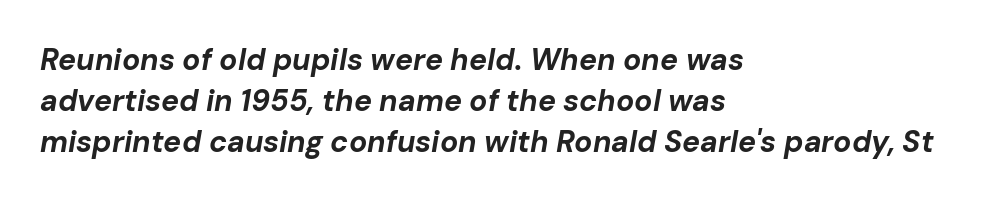
The passage shown is typed in a proportional face where columns would drift. Honestly, the letter spacing is just normal — you wouldn't notice it. Regular leading. Italic? Definitely — the glyphs are oblique. Underline: absent. Horizontally, the lines are justified to the leading edge only.
